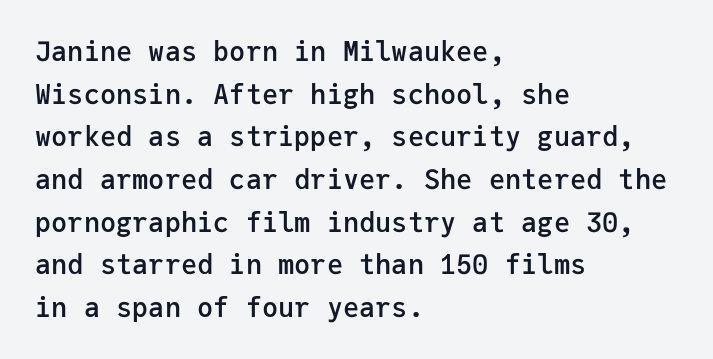
The image shows 27 px text type, upright; set left-aligned, normal line spacing (1.58x), normal letter spacing, not underlined.
